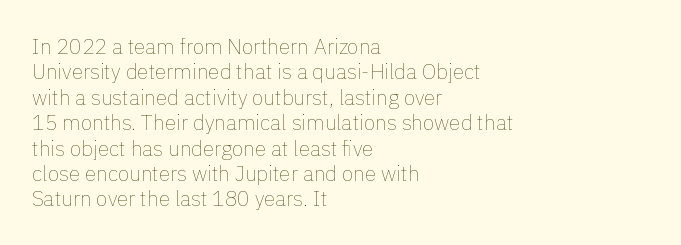
{"italic": "no", "bold": "no", "underline": "no", "align": "left", "line_spacing_ratio": 1.21, "letter_spacing": "normal", "letter_spacing_em": 0.0, "glyph_px": 21}
